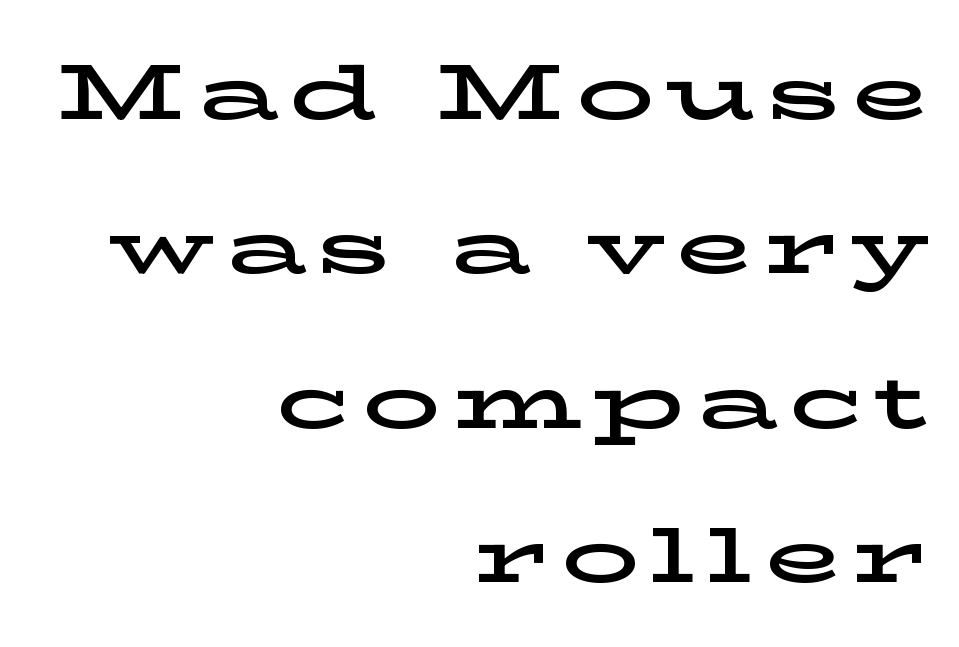
Ascenders rise straight up at ninety degrees. Yep, those are serifs on the letters. Line endings align vertically; line beginnings do not. Do the characters align in a grid? No, the font is proportional. Decoration check: the copy has no underline.
